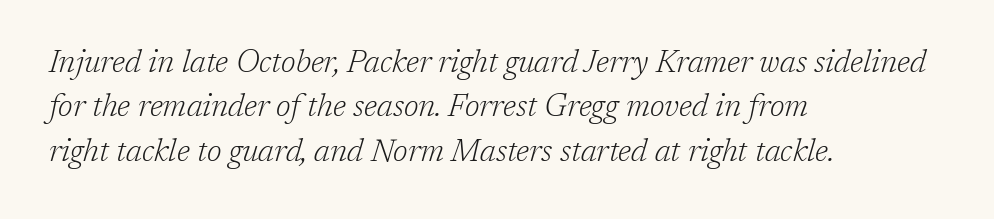
{"serif": "yes", "italic": "yes", "lean": "right", "slant_degrees": 17, "bold": "no", "weight": "light", "width": "normal", "stroke_contrast": "low", "x_height": "medium", "monospaced": "no", "underline": "no", "align": "left", "line_spacing": "normal", "line_spacing_ratio": 1.43, "letter_spacing": "normal", "letter_spacing_em": 0.0, "glyph_px": 31}
